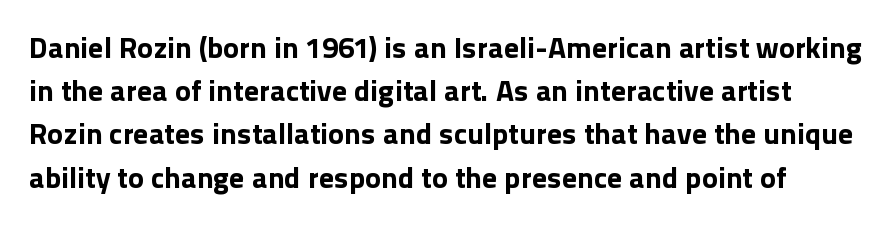
Q: Is the text bold? A: Yes.
Q: Is the text italic (slanted)? A: No, it is upright.
Q: Is the typeface a serif or a sans-serif typeface? A: Sans-serif.
Q: Is the text underlined? A: No.
Q: Is the spacing between letters normal or unusually wide? A: Normal.
Q: Is the spacing between lines tight, normal or loose? A: Normal.
Q: Width (condensed, normal, or wide)? A: Normal.
Q: x-height? A: Medium.
Q: Monospaced? A: No.
